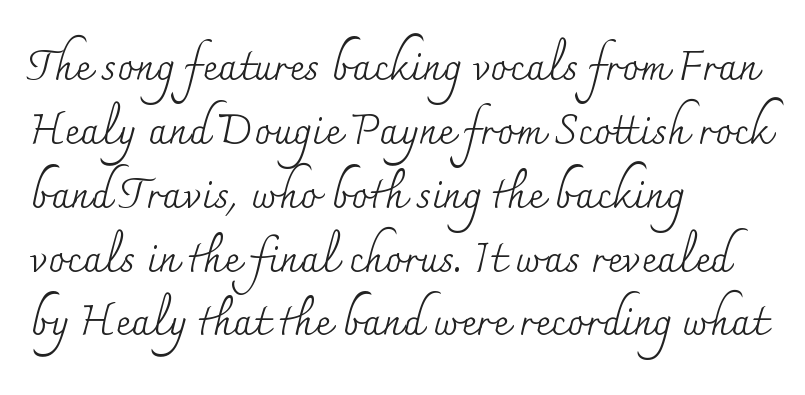
The image shows 42 px regular-weight serif type; set left-aligned, normal line spacing (1.52x), normal letter spacing, not underlined; medium stroke contrast and a small x-height.
